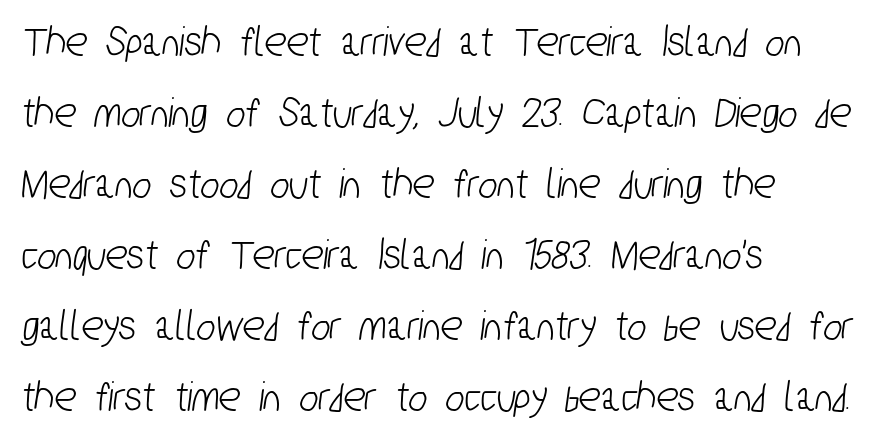
Descenders are the only things crossing below the line. The designer left line spacing at the default. Is the letter spacing exaggerated? No — it looks like the ordinary default. The ragged edge is on the right, which tells us the setting is flush left. This sample has the flowing, uneven cadence of proportional lettering.
